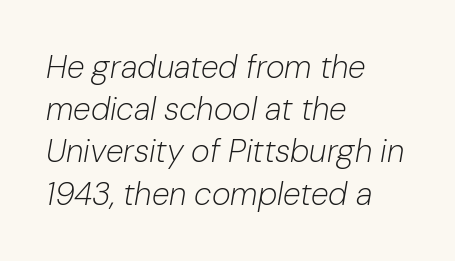
The rendering applies a slant to the glyphs. Nothing unusual about the tracking: characters are spaced as the font intends. This sample keeps an unexceptional amount of space between lines. Descenders hang freely into open space. Summary of weight: not heavy and not bold. This rendering uses left alignment, leaving the right contour irregular.
